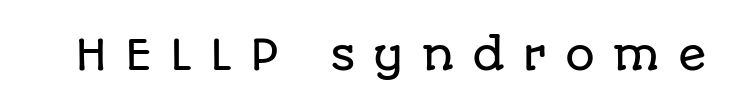
No feet cap the strokes, marking this as sans-serif type. The letterforms stand isolated, each surrounded by extra space. Each letter keeps its own natural width here, so spacing adapts to shape. Unmarked baselines from the first word to the last. Every character sits straight up, as roman type does.
